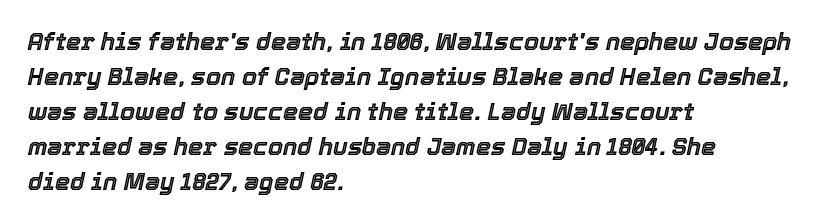
{"italic": "yes", "lean": "right", "slant_degrees": 12, "underline": "no", "align": "left", "line_spacing": "normal", "line_spacing_ratio": 1.46, "letter_spacing": "normal", "letter_spacing_em": 0.0, "glyph_px": 24}
